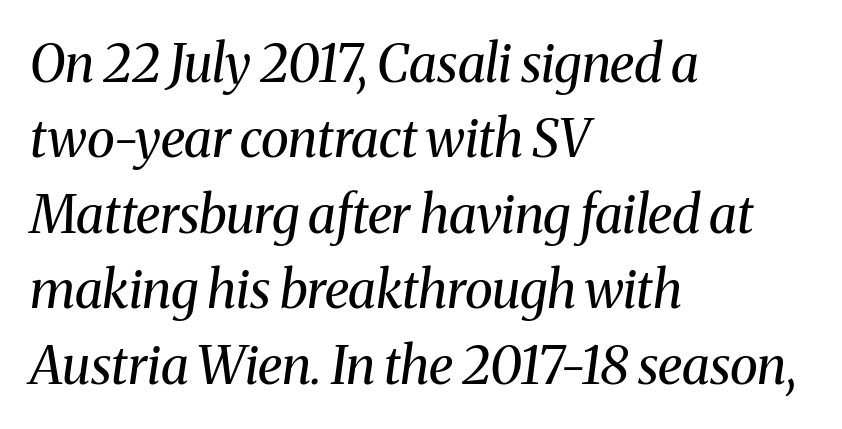
Q: Is the text bold? A: No.
Q: Is the text italic (slanted)? A: Yes, it leans right by about 8 degrees.
Q: Is the typeface a serif or a sans-serif typeface? A: Serif.
Q: Is the text underlined? A: No.
Q: How is the paragraph aligned? A: Left-aligned.
Q: Is the spacing between letters normal or unusually wide? A: Normal.
Q: Is the spacing between lines tight, normal or loose? A: Normal.
Q: Width (condensed, normal, or wide)? A: Normal.
Q: Stroke contrast? A: Medium.
Q: x-height? A: Medium.
Q: Monospaced? A: No.
